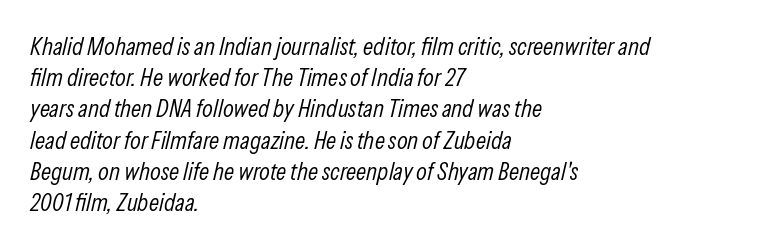
{"italic": "yes", "lean": "right", "slant_degrees": 13, "bold": "no", "underline": "no", "align": "left", "line_spacing": "normal", "line_spacing_ratio": 1.25, "letter_spacing": "normal", "letter_spacing_em": 0.0, "glyph_px": 25}
